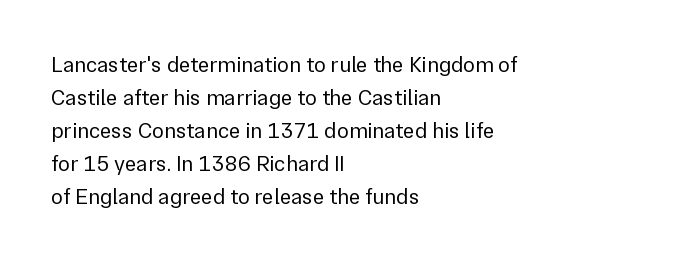
In terms of leading, this rendering sits right in the middle. Quick note: not italic, upright. Stems here are at most as thick as an everyday book face. Letter spacing: default.
